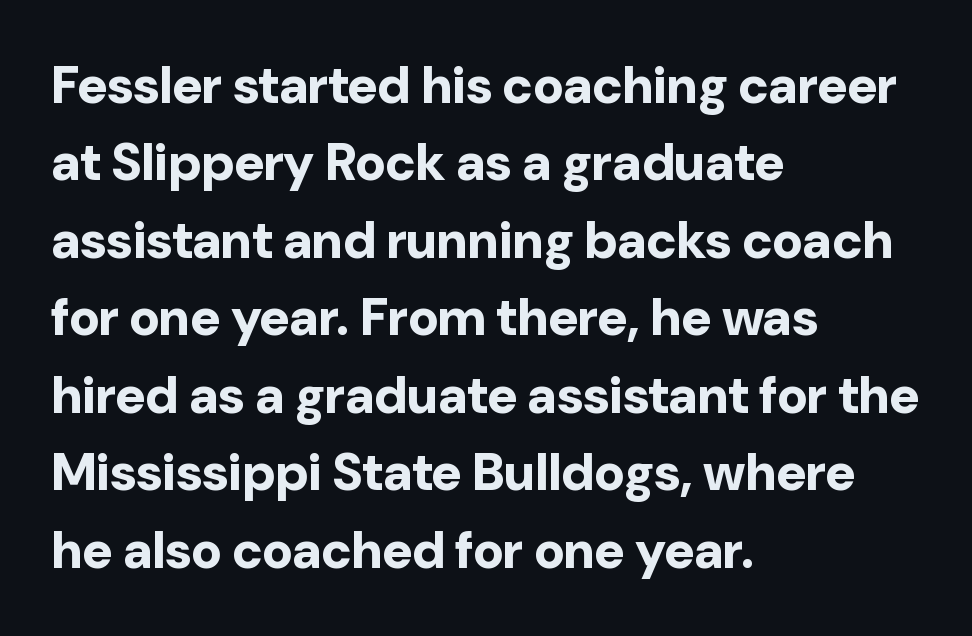
The image shows 52 px bold sans-serif type, upright; set left-aligned, normal line spacing (1.49x), normal letter spacing, not underlined; low stroke contrast and a medium x-height.
